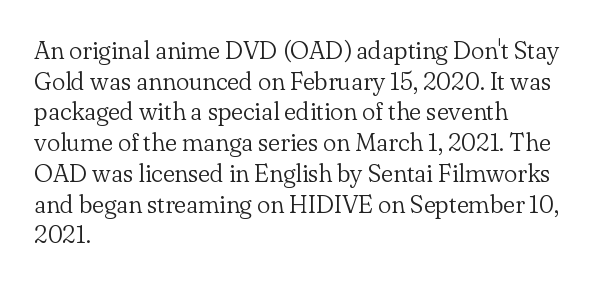
Q: Is the text bold? A: No.
Q: Is the text italic (slanted)? A: No, it is upright.
Q: Is the text underlined? A: No.
Q: How is the paragraph aligned? A: Left-aligned.
Q: Is the spacing between letters normal or unusually wide? A: Normal.
